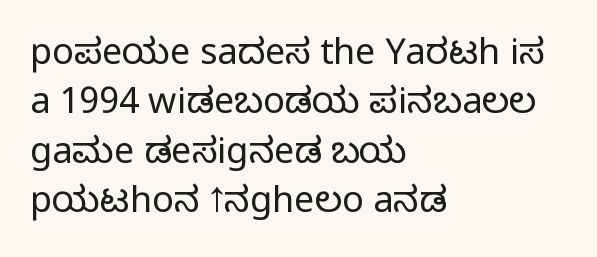
{"serif": "no", "italic": "no", "bold": "no", "weight": "regular", "width": "condensed", "stroke_contrast": "low", "x_height": "large", "monospaced": "no", "underline": "no", "align": "left", "line_spacing": "normal", "line_spacing_ratio": 1.37, "letter_spacing": "normal", "letter_spacing_em": 0.0, "glyph_px": 36}
